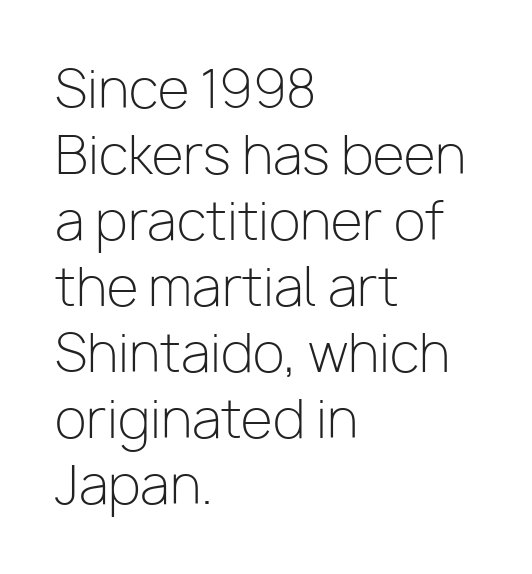
{"serif": "no", "italic": "no", "bold": "no", "weight": "light", "width": "normal", "stroke_contrast": "low", "x_height": "medium", "monospaced": "no", "underline": "no", "align": "left", "line_spacing": "normal", "line_spacing_ratio": 1.27, "letter_spacing": "normal", "letter_spacing_em": 0.0, "glyph_px": 52}
